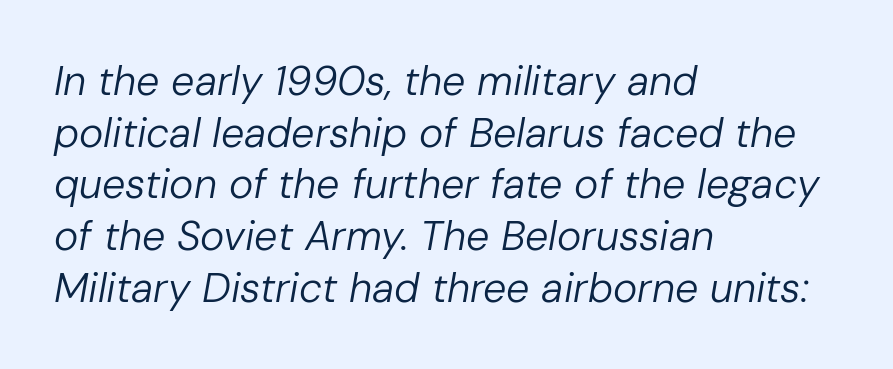
The image shows 41 px regular-weight type, italic (leaning right); set left-aligned, normal line spacing (1.26x), normal letter spacing, not underlined; low stroke contrast and a medium x-height.
